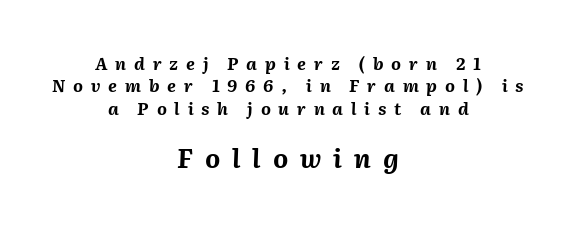
Line spacing here is normal. Visually the block forms a symmetrical silhouette, jagged on both flanks. The passage shown leans; its letterforms are oblique. The letters are spread apart with noticeably loose tracking.
